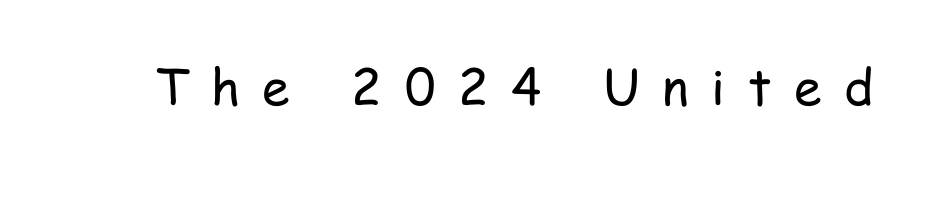
Plain, unruled lines of type. Unlike a traditional serif, this face leaves its strokes unadorned. Substantial extra tracking has been applied to these lines. These lines are rendered in a variable-pitch font.
